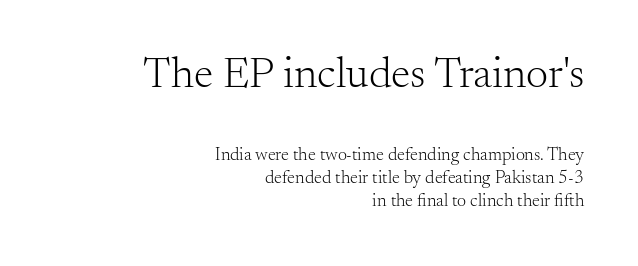
Q: Is the text bold? A: No.
Q: Is the text italic (slanted)? A: No, it is upright.
Q: Is the typeface a serif or a sans-serif typeface? A: Serif.
Q: Is the text underlined? A: No.
Q: How is the paragraph aligned? A: Right-aligned.
Q: Is the spacing between letters normal or unusually wide? A: Normal.
Q: Is the spacing between lines tight, normal or loose? A: Normal.
Q: Which block of text is set in a larger size, the first (top) or the second (bottom)? A: The first (top) one.
Q: Width (condensed, normal, or wide)? A: Normal.
Q: Stroke contrast? A: Medium.
Q: x-height? A: Small.
Q: Monospaced? A: No.
